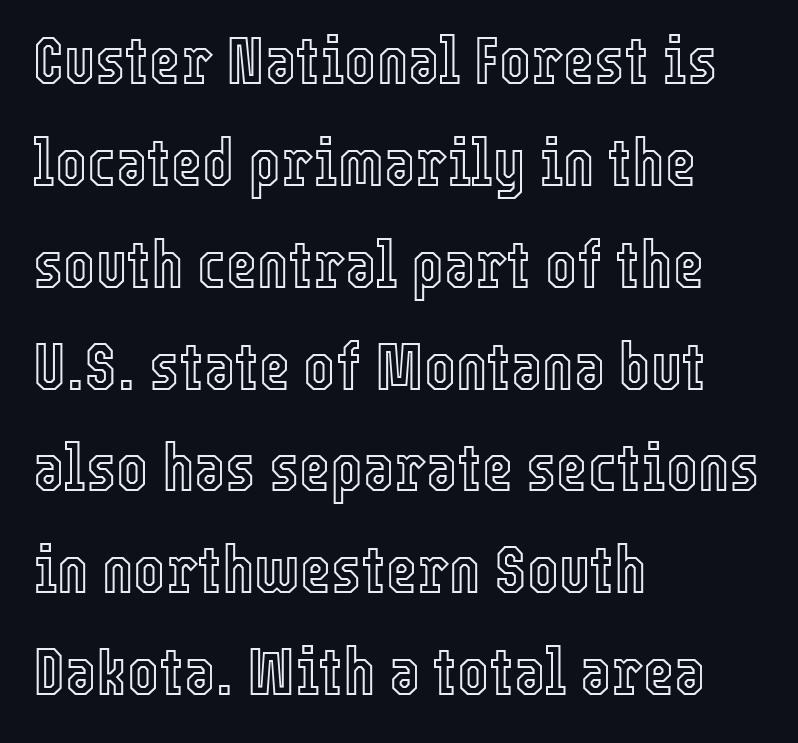
Summary of vertical rhythm: regular, with standard interline spacing. Honestly, there is no underline to notice here at all. The passage is arranged the way most books set body copy — flush left. Each letter keeps its own natural width here, so spacing adapts to shape.
